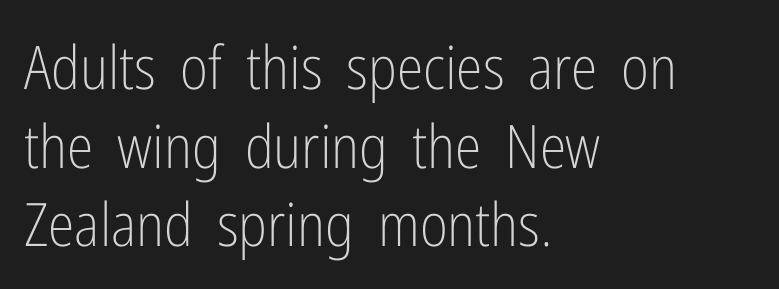
{"serif": "no", "italic": "no", "bold": "no", "weight": "light", "width": "condensed", "stroke_contrast": "low", "x_height": "medium", "monospaced": "no", "underline": "no", "align": "left", "line_spacing": "normal", "line_spacing_ratio": 1.31, "letter_spacing": "normal", "letter_spacing_em": 0.0, "glyph_px": 60}
